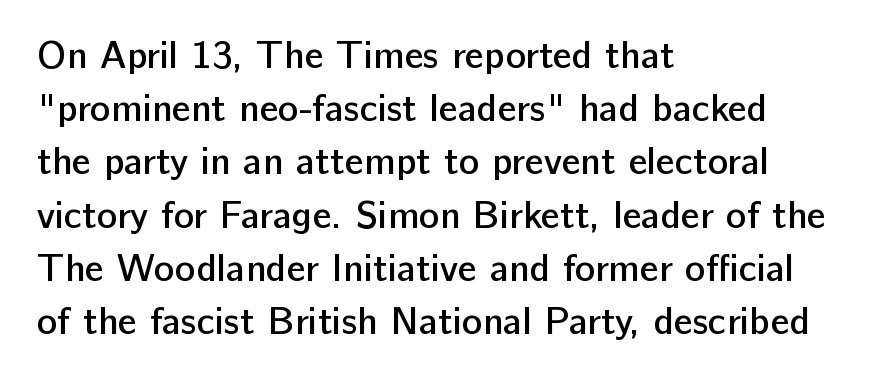
Q: Is the text bold? A: Semi-bold.
Q: Is the text italic (slanted)? A: No, it is upright.
Q: Is the typeface a serif or a sans-serif typeface? A: Sans-serif.
Q: Is the text underlined? A: No.
Q: How is the paragraph aligned? A: Left-aligned.
Q: Is the spacing between letters normal or unusually wide? A: Normal.
Q: Is the spacing between lines tight, normal or loose? A: Normal.
Q: Width (condensed, normal, or wide)? A: Normal.
Q: Stroke contrast? A: Low.
Q: x-height? A: Medium.
Q: Monospaced? A: No.
